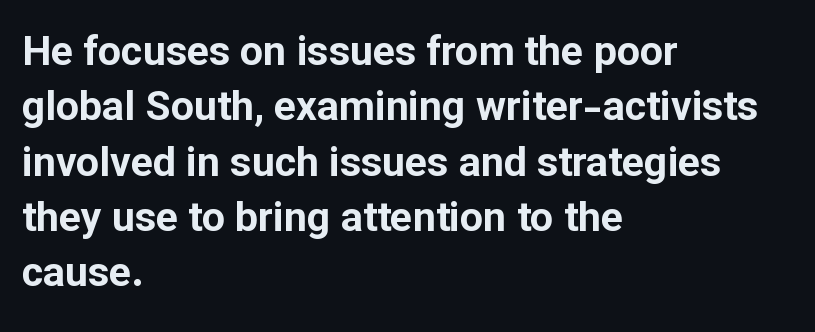
The image shows 41 px bold sans-serif type, upright; set left-aligned, normal line spacing (1.35x), normal letter spacing, not underlined; low stroke contrast and a medium x-height.
